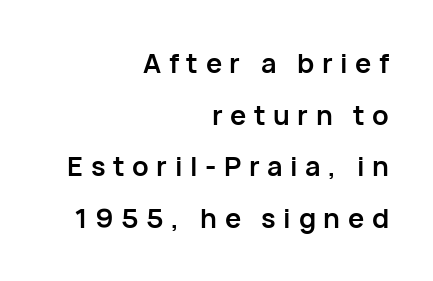
{"italic": "no", "bold": "yes", "underline": "no", "align": "right", "line_spacing": "loose", "line_spacing_ratio": 1.91, "letter_spacing": "wide", "letter_spacing_em": 0.28, "glyph_px": 27}
